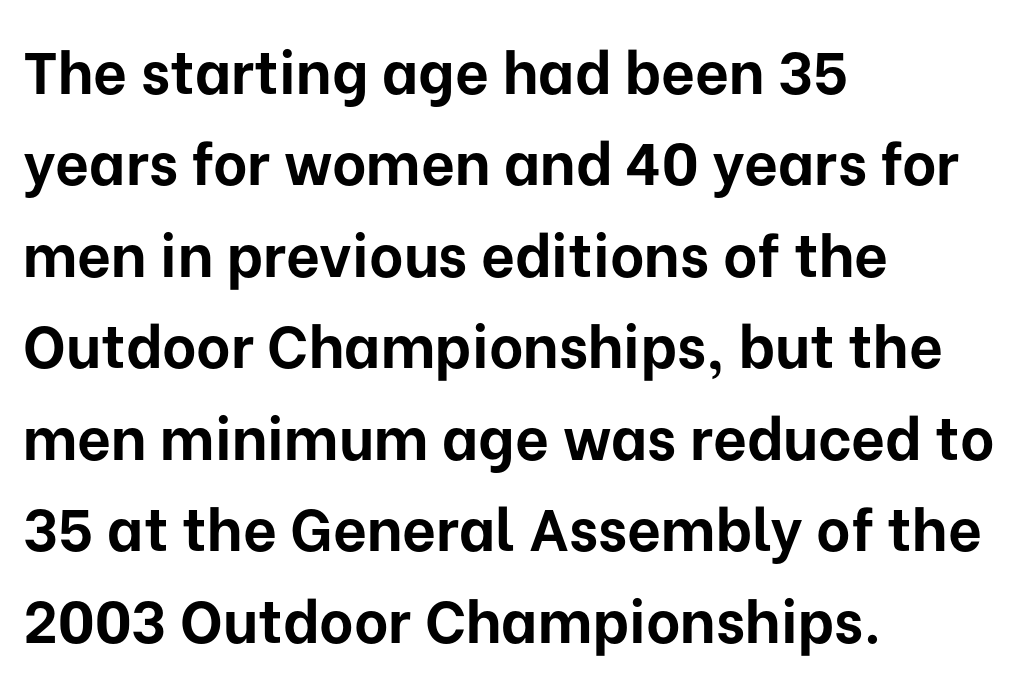
{"serif": "no", "italic": "no", "bold": "yes", "weight": "bold", "width": "normal", "stroke_contrast": "low", "x_height": "medium", "monospaced": "no", "underline": "no", "align": "left", "line_spacing": "normal", "line_spacing_ratio": 1.55, "letter_spacing": "normal", "letter_spacing_em": 0.0, "glyph_px": 59}
